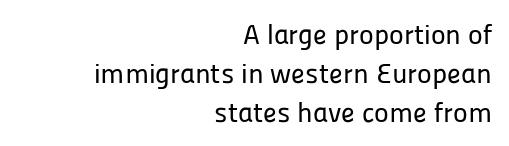
{"serif": "no", "italic": "no", "width": "normal", "stroke_contrast": "low", "x_height": "medium", "monospaced": "no", "underline": "no", "align": "right", "line_spacing": "normal", "line_spacing_ratio": 1.39, "letter_spacing": "normal", "letter_spacing_em": 0.0, "glyph_px": 28}
